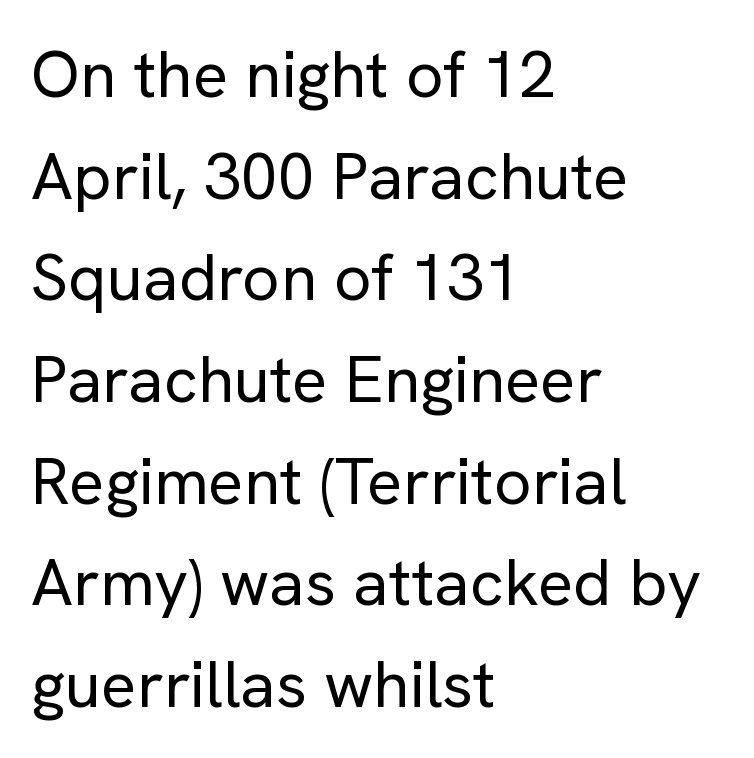
To sum up the face: it is a sans, with no serifs. Reading down the column, the eye jumps a familiar distance to each next line. You could not count columns in this text — the font is proportionally spaced. Summary of weight: not heavy and not bold. Nope, not italic — everything's standing straight.
